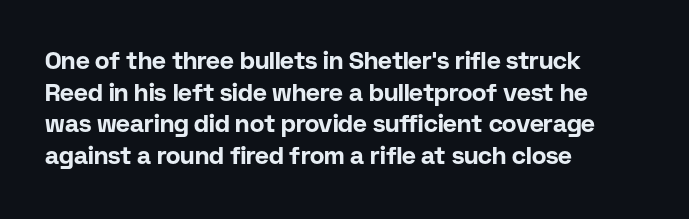
The image shows 24 px bold type, upright; set left-aligned, normal line spacing (1.32x), normal letter spacing, not underlined.
